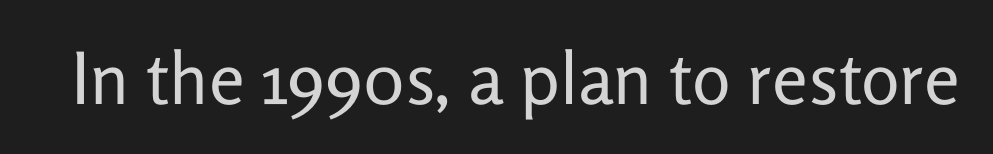
Q: Is the text bold? A: No.
Q: Is the text italic (slanted)? A: No, it is upright.
Q: Is the typeface a serif or a sans-serif typeface? A: Sans-serif.
Q: Is the text underlined? A: No.
Q: Is the spacing between letters normal or unusually wide? A: Normal.
Q: Width (condensed, normal, or wide)? A: Normal.
Q: Stroke contrast? A: Low.
Q: x-height? A: Medium.
Q: Monospaced? A: No.
